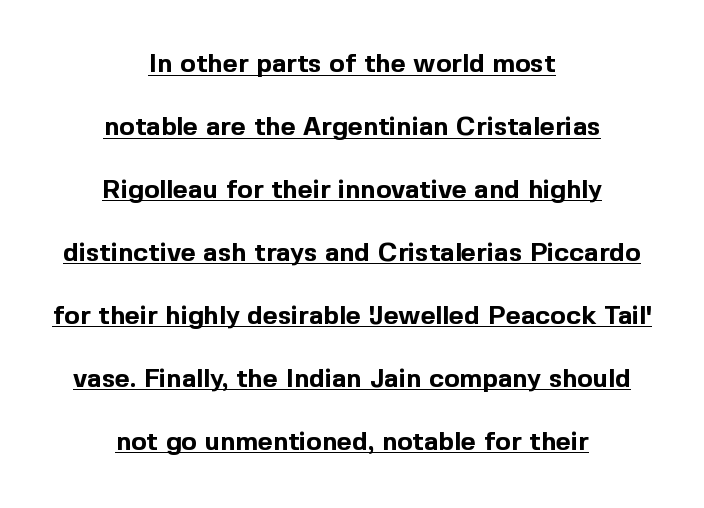
The image shows 26 px bold type, upright; set centered, loose line spacing (2.42x), normal letter spacing, underlined.
